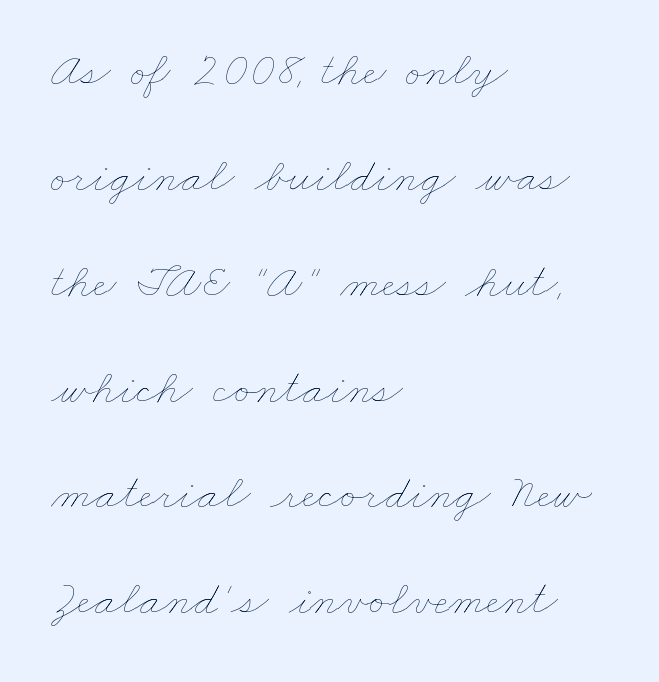
Character widths vary here, with narrow letters taking less room than wide ones. Rows of type keep a wide berth in the vertical direction. These glyphs show unthickened strokes, regular width or finer. The text block is weighted toward the left margin, trailing off unevenly rightward. Observe the ordinary spacing: letters are neighbours, not strangers.
